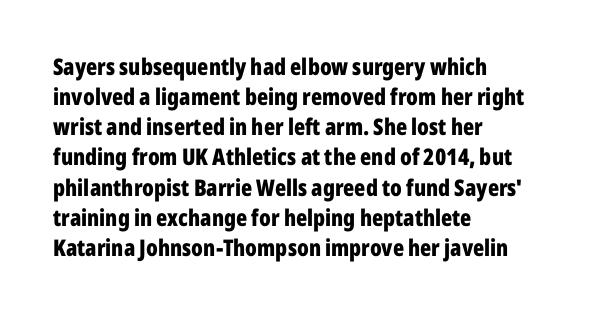
The image shows 23 px bold type, upright; set left-aligned, normal line spacing (1.31x), normal letter spacing, not underlined.
